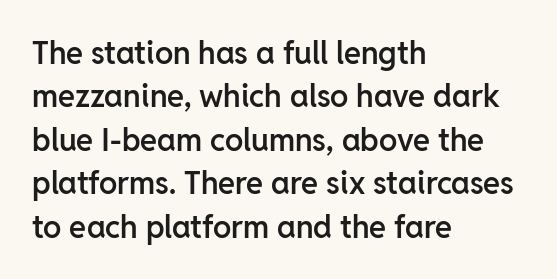
The image shows 31 px semibold sans-serif type, upright; set left-aligned, normal line spacing (1.4x), normal letter spacing, not underlined; low stroke contrast and a medium x-height.
